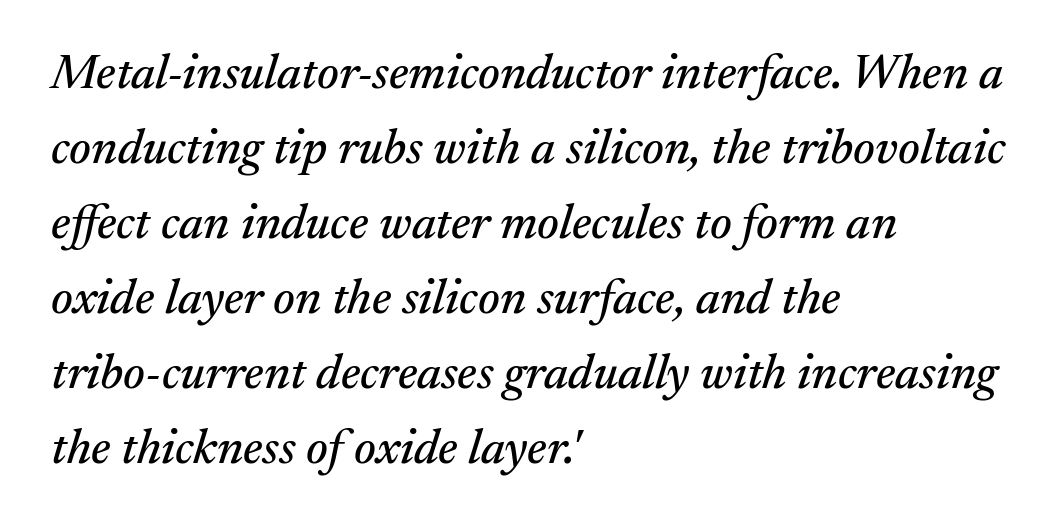
{"serif": "yes", "italic": "yes", "lean": "right", "slant_degrees": 17, "width": "normal", "stroke_contrast": "medium", "x_height": "medium", "monospaced": "no", "underline": "no", "align": "left", "line_spacing": "normal", "line_spacing_ratio": 1.53, "letter_spacing": "normal", "letter_spacing_em": 0.0, "glyph_px": 49}
